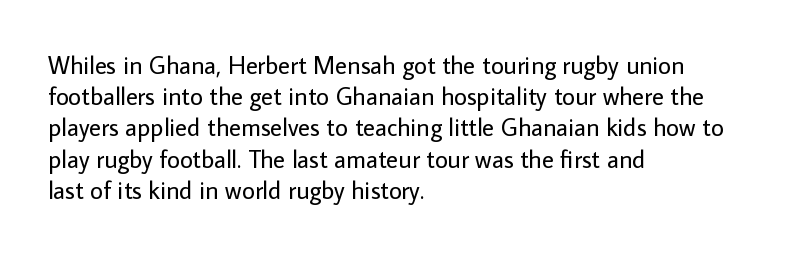
The image shows 25 px text type, upright; set left-aligned, normal line spacing (1.25x), normal letter spacing, not underlined.
